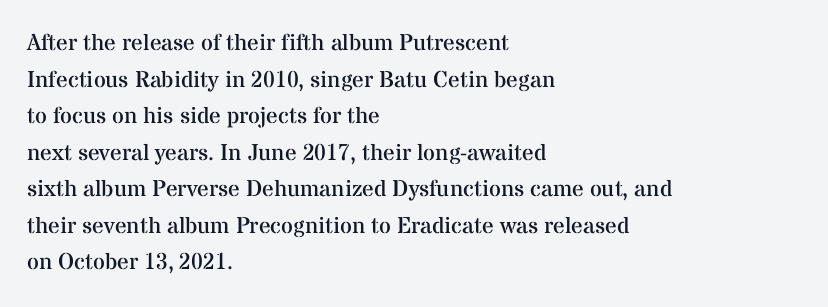
Q: Is the text bold? A: No.
Q: Is the text italic (slanted)? A: No, it is upright.
Q: Is the text underlined? A: No.
Q: How is the paragraph aligned? A: Left-aligned.
Q: Is the spacing between letters normal or unusually wide? A: Normal.
Q: Is the spacing between lines tight, normal or loose? A: Normal.
